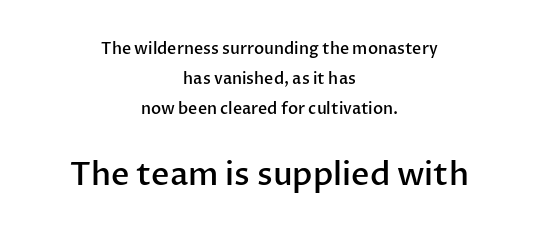
{"serif": "no", "italic": "no", "bold": "semi", "weight": "semibold", "width": "normal", "stroke_contrast": "low", "x_height": "medium", "monospaced": "no", "underline": "no", "align": "center", "line_spacing_ratio": 1.86, "letter_spacing": "normal", "letter_spacing_em": 0.0, "larger_block": "second", "size_ratio": 2.0, "glyph_px": 32}
